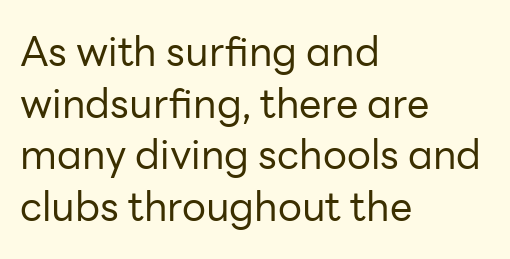
Type style note: lacks serifs. Regular leading. Upright lettering throughout. Which margin do the lines hug? The left one — the right edge is uneven.
